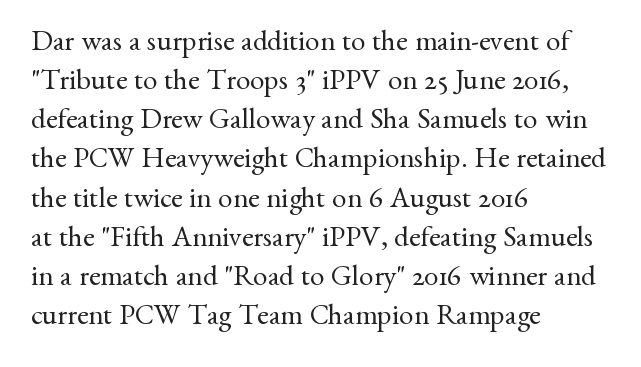
Q: Is the text bold? A: No.
Q: Is the text italic (slanted)? A: No, it is upright.
Q: Is the typeface a serif or a sans-serif typeface? A: Serif.
Q: Is the text underlined? A: No.
Q: How is the paragraph aligned? A: Left-aligned.
Q: Is the spacing between letters normal or unusually wide? A: Normal.
Q: Is the spacing between lines tight, normal or loose? A: Normal.
Q: Width (condensed, normal, or wide)? A: Normal.
Q: Stroke contrast? A: Medium.
Q: x-height? A: Small.
Q: Monospaced? A: No.
